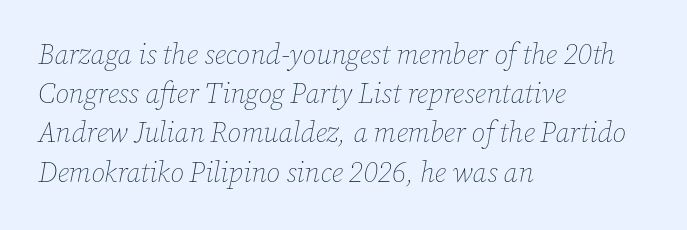
The image shows 28 px thin type, italic (leaning right); set left-aligned, normal line spacing (1.4x), normal letter spacing, not underlined; low stroke contrast and a medium x-height.
